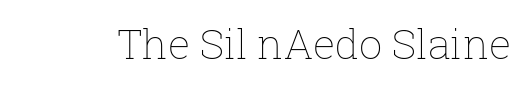
Q: Is the text bold? A: No.
Q: Is the text italic (slanted)? A: No, it is upright.
Q: Is the text underlined? A: No.
Q: Is the spacing between letters normal or unusually wide? A: Normal.
Q: Width (condensed, normal, or wide)? A: Normal.
Q: Stroke contrast? A: Low.
Q: x-height? A: Medium.
Q: Monospaced? A: No.
